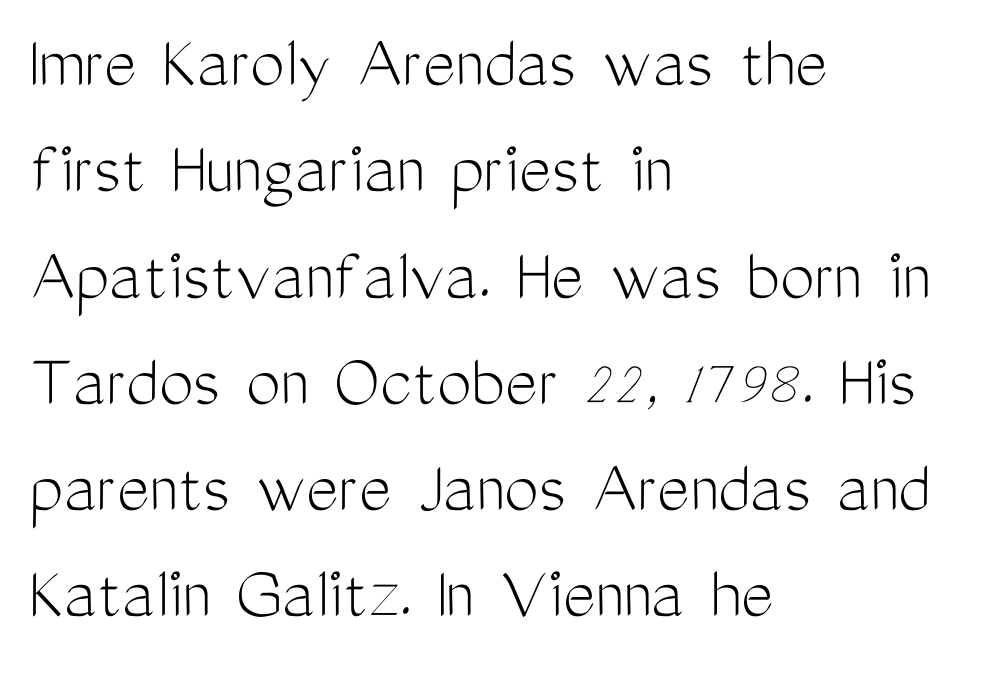
The image shows 77 px light, condensed sans-serif type, upright; set left-aligned, normal line spacing (1.38x), normal letter spacing, not underlined; medium stroke contrast and a medium x-height.
